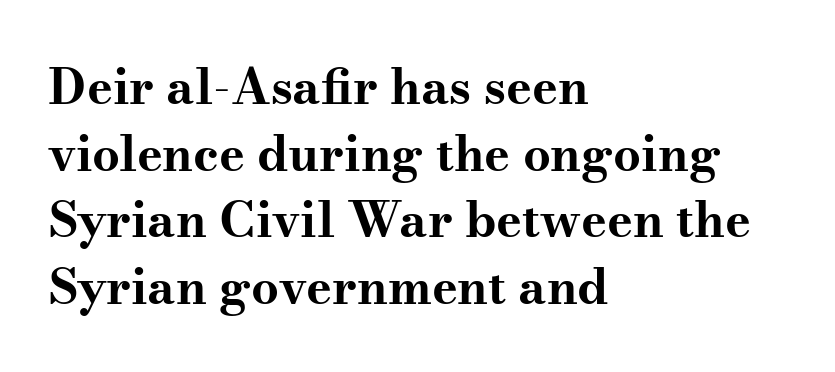
The image shows 49 px bold, wide serif type, upright; set left-aligned, normal line spacing (1.36x), normal letter spacing, not underlined; medium stroke contrast and a small x-height.
